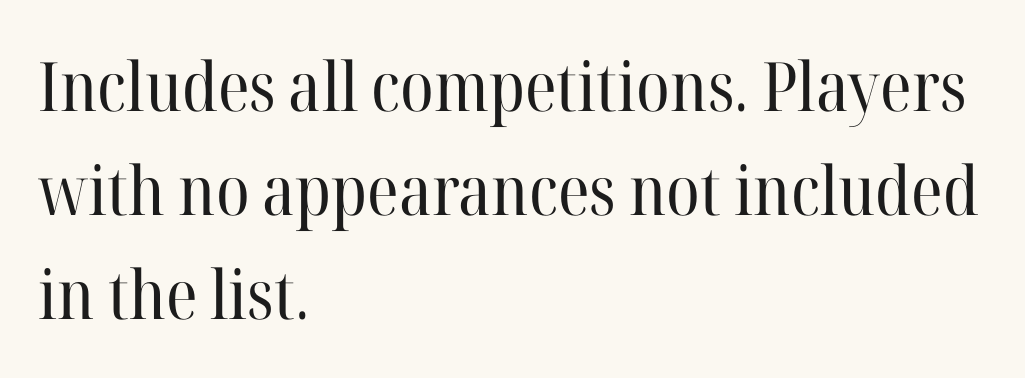
The image shows 68 px regular-weight serif type, upright; set left-aligned, normal line spacing (1.53x), normal letter spacing, not underlined; high stroke contrast and a medium x-height.
